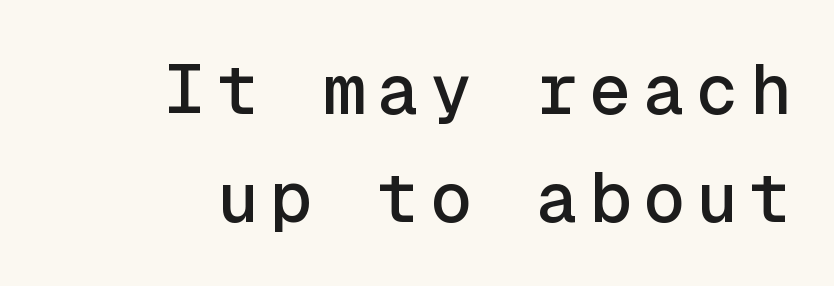
Q: Is the text italic (slanted)? A: No, it is upright.
Q: Is the typeface a serif or a sans-serif typeface? A: Sans-serif.
Q: Is the text underlined? A: No.
Q: How is the paragraph aligned? A: Right-aligned.
Q: Is the spacing between lines tight, normal or loose? A: Normal.
Q: Width (condensed, normal, or wide)? A: Normal.
Q: x-height? A: Medium.
Q: Monospaced? A: Yes.
